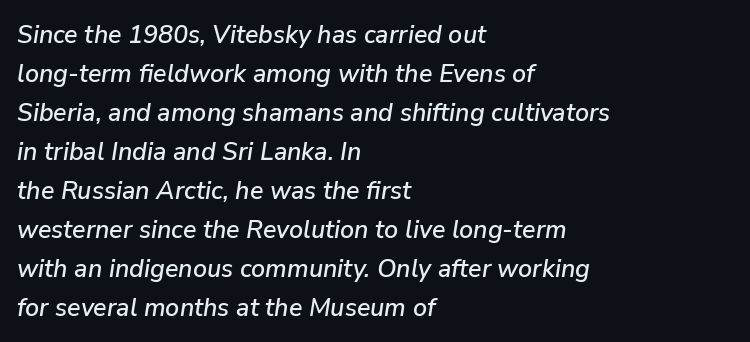
Q: Is the text italic (slanted)? A: Yes, it leans right by about 9 degrees.
Q: Is the text underlined? A: No.
Q: How is the paragraph aligned? A: Left-aligned.
Q: Is the spacing between letters normal or unusually wide? A: Normal.
Q: Is the spacing between lines tight, normal or loose? A: Normal.
